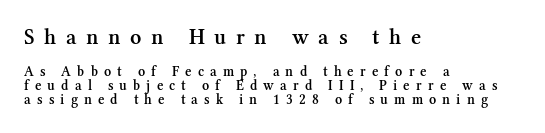
Q: Is the text bold? A: Semi-bold.
Q: Is the text italic (slanted)? A: No, it is upright.
Q: Is the text underlined? A: No.
Q: How is the paragraph aligned? A: Left-aligned.
Q: Is the spacing between letters normal or unusually wide? A: Unusually wide.
Q: Is the spacing between lines tight, normal or loose? A: Tight.
Q: Which block of text is set in a larger size, the first (top) or the second (bottom)? A: The first (top) one.
